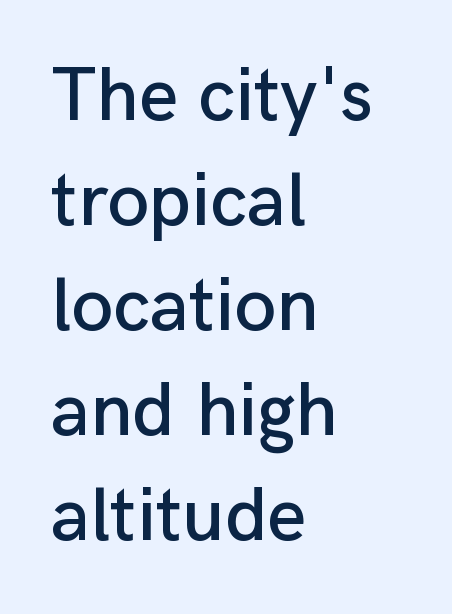
The designer left line spacing at the default. Nothing sits at the stroke ends, so this counts as sans-serif. Do the characters align in a grid? No, the font is proportional. Each word holds together tightly as a unit, with standard inter-letter gaps.
